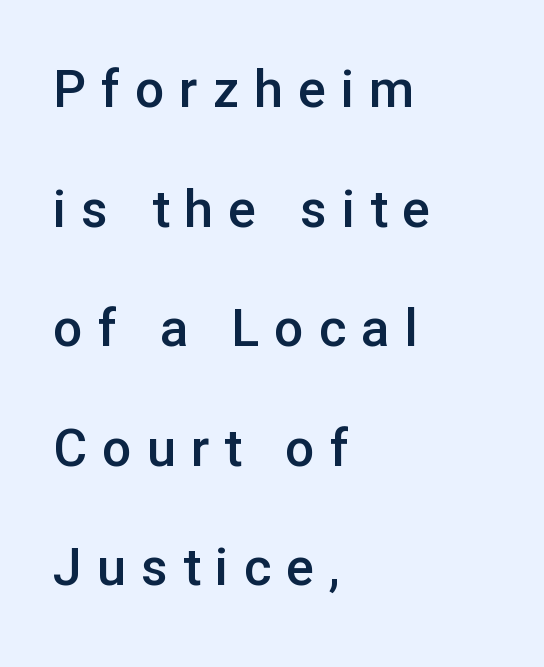
Looks like regular typesetting: each glyph gets only the width it needs. Stroke thickness is moderately raised; the sample reads as semibold. Alignment: flush left. The letters are spread apart with noticeably loose tracking. The foot of each line stays bare and open. What kind of face is this? One without serifs — a sans.
